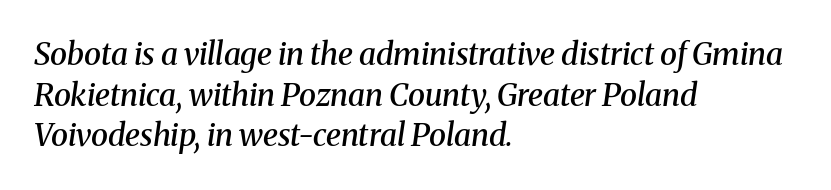
The lines sit at an ordinary, default distance from one another. The compositor pushed each line to the left boundary. The passage shown is typed in a proportional face where columns would drift. Inter-character spacing is left at the font's built-in metrics.
